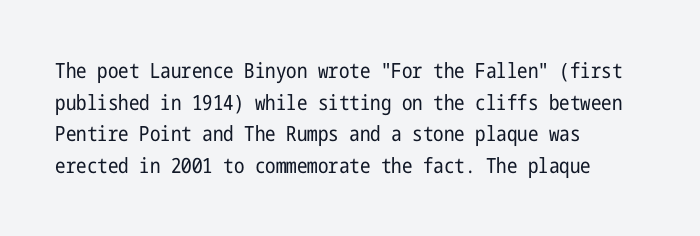
The image shows 21 px text type, upright; set left-aligned, normal line spacing (1.51x), normal letter spacing, not underlined.
